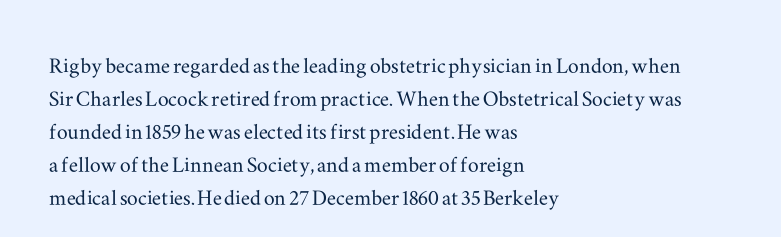
Q: Is the text italic (slanted)? A: No, it is upright.
Q: Is the text underlined? A: No.
Q: How is the paragraph aligned? A: Left-aligned.
Q: Is the spacing between letters normal or unusually wide? A: Normal.
